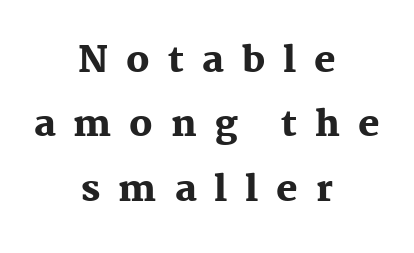
Type style note: has serifs. The glyphs are unaccompanied by any horizontal stroke below them. The glyphs have the mass of a bold cut. Short note: letters widely spaced.
